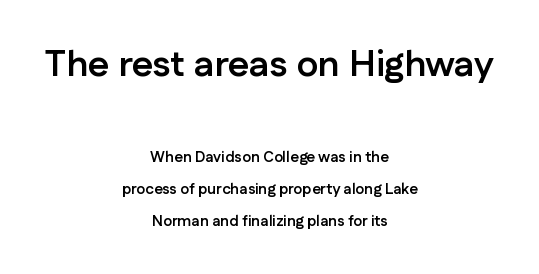
Line starts and ends both wander, symmetrically. Reading top to bottom, the characters get smaller at the block break. It's the straight-up-and-down kind of type. The line texture is even and compact thanks to regular tracking.
